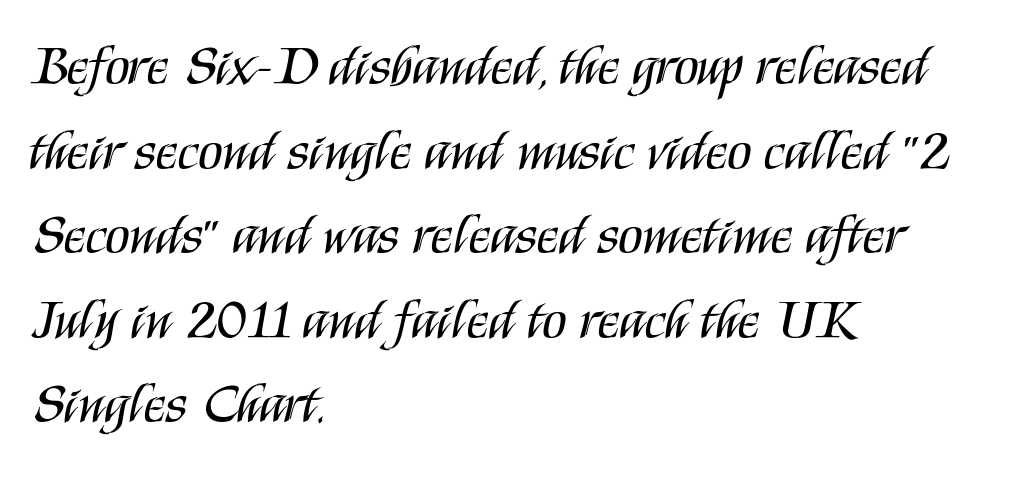
{"serif": "no", "bold": "no", "weight": "regular", "width": "condensed", "stroke_contrast": "medium", "x_height": "large", "monospaced": "no", "underline": "no", "align": "left", "line_spacing": "normal", "line_spacing_ratio": 1.51, "letter_spacing": "normal", "letter_spacing_em": 0.0, "glyph_px": 56}
